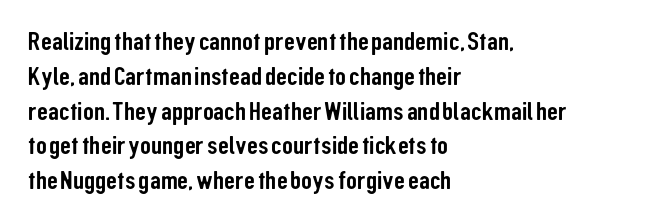
Students, observe: this is what conventionally led text looks like. This sample uses plain, unmodified letter spacing. Nobody drew a line under any word here. The typesetter chose a ragged-right arrangement here. Style check: upright.
